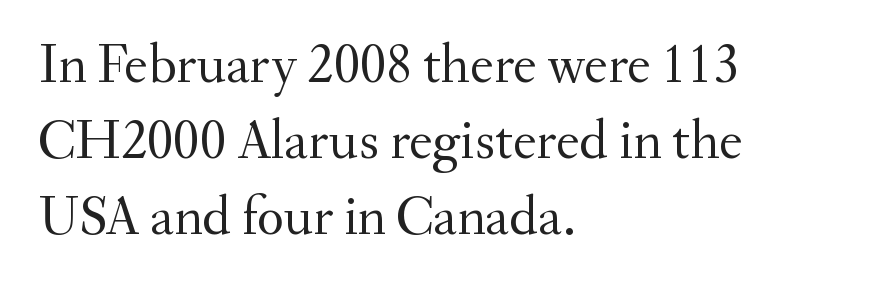
The image shows 56 px regular-weight serif type, upright; set left-aligned, normal line spacing (1.36x), normal letter spacing, not underlined; medium stroke contrast and a small x-height.
